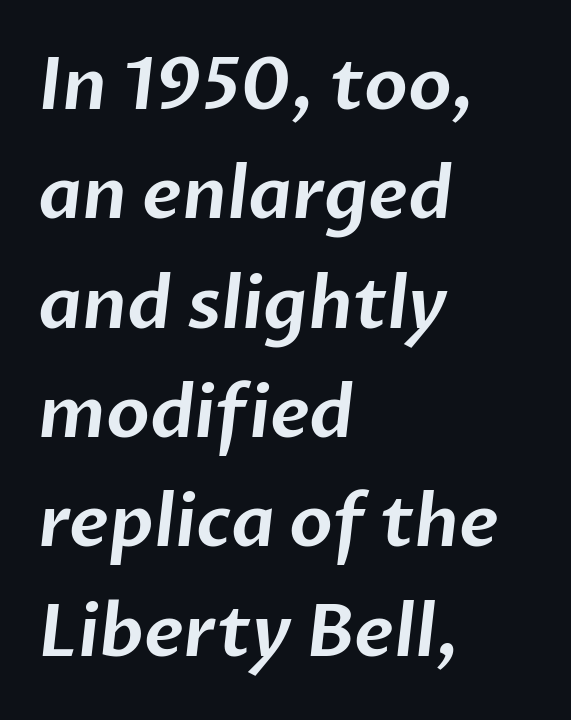
Horizontal bands of white between lines are of average thickness. These lines are composed in type without serifs. The horizontal fit of the characters is conventional and even. Is the block centered? No — it sits flush against the left margin. Check under the words: just untouched page. Looks like regular typesetting: each glyph gets only the width it needs.
